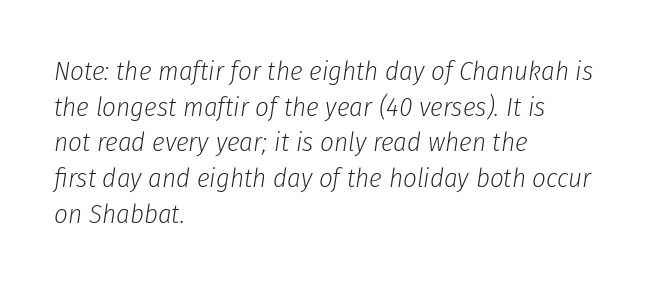
Q: Is the text bold? A: No.
Q: Is the text italic (slanted)? A: Yes, it leans right by about 8 degrees.
Q: Is the text underlined? A: No.
Q: How is the paragraph aligned? A: Left-aligned.
Q: Is the spacing between letters normal or unusually wide? A: Normal.
Q: Is the spacing between lines tight, normal or loose? A: Normal.
